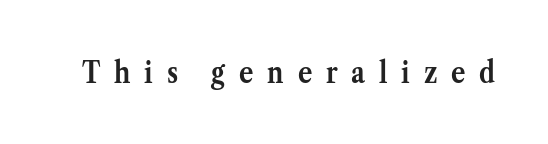
Q: Is the text bold? A: Yes.
Q: Is the text italic (slanted)? A: No, it is upright.
Q: Is the typeface a serif or a sans-serif typeface? A: Serif.
Q: Is the text underlined? A: No.
Q: Is the spacing between letters normal or unusually wide? A: Unusually wide.
Q: Width (condensed, normal, or wide)? A: Normal.
Q: Stroke contrast? A: Medium.
Q: x-height? A: Medium.
Q: Monospaced? A: No.
